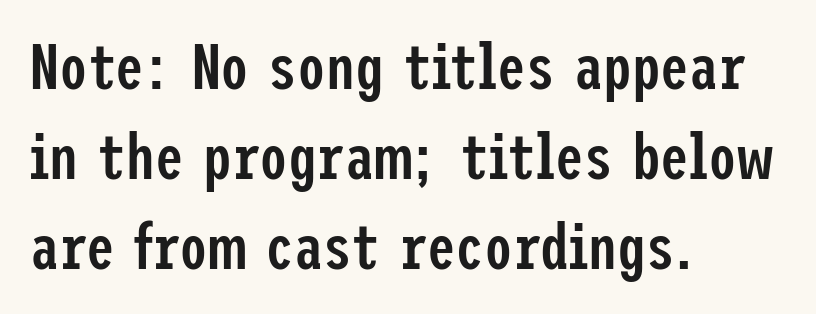
Notice how descenders clear the ascenders below comfortably — that's standard leading. Look at the tracking — it's just the regular setting, nothing added. Do the letters lean? They stand straight. Bold? Not quite — semibold, heavier than regular but stopping short.
